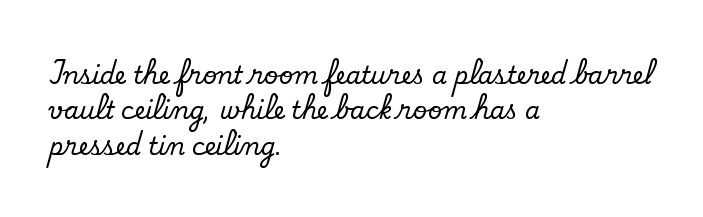
The image shows 24 px text type; set left-aligned, normal line spacing (1.47x), normal letter spacing, not underlined.
